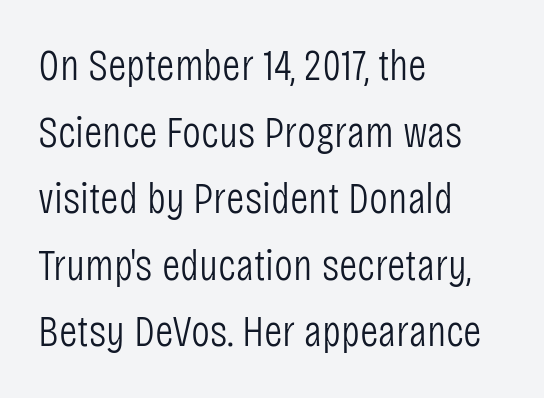
{"serif": "no", "italic": "no", "bold": "no", "weight": "light", "width": "condensed", "stroke_contrast": "low", "x_height": "large", "monospaced": "no", "underline": "no", "align": "left", "line_spacing": "normal", "line_spacing_ratio": 1.48, "letter_spacing": "normal", "letter_spacing_em": 0.0, "glyph_px": 45}
